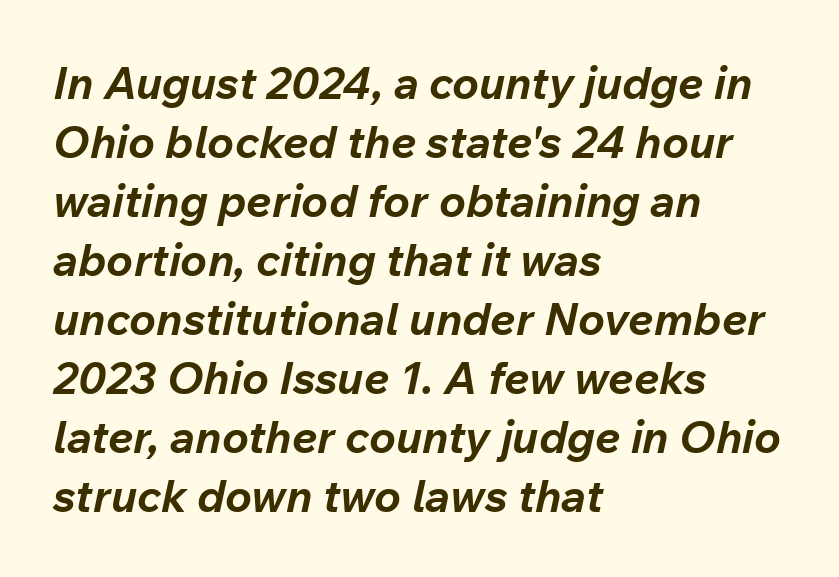
Q: Is the text bold? A: Yes.
Q: Is the text italic (slanted)? A: Yes, it leans right by about 12 degrees.
Q: Is the text underlined? A: No.
Q: How is the paragraph aligned? A: Left-aligned.
Q: Is the spacing between letters normal or unusually wide? A: Normal.
Q: Is the spacing between lines tight, normal or loose? A: Normal.
Q: Width (condensed, normal, or wide)? A: Normal.
Q: Stroke contrast? A: Low.
Q: x-height? A: Medium.
Q: Monospaced? A: No.
